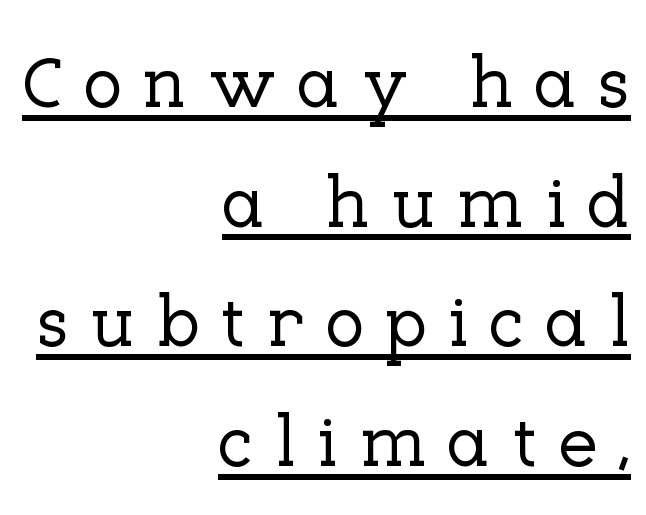
Q: Is the text italic (slanted)? A: No, it is upright.
Q: Is the typeface a serif or a sans-serif typeface? A: Serif.
Q: Is the text underlined? A: Yes.
Q: How is the paragraph aligned? A: Right-aligned.
Q: Is the spacing between letters normal or unusually wide? A: Unusually wide.
Q: Is the spacing between lines tight, normal or loose? A: Normal.
Q: Width (condensed, normal, or wide)? A: Normal.
Q: Stroke contrast? A: Low.
Q: x-height? A: Medium.
Q: Monospaced? A: No.
